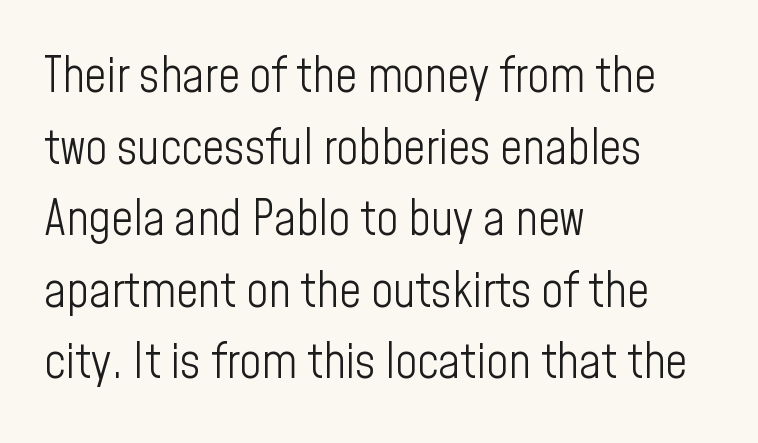
{"serif": "no", "italic": "no", "bold": "no", "weight": "light", "width": "condensed", "stroke_contrast": "low", "x_height": "medium", "monospaced": "no", "underline": "no", "align": "left", "line_spacing": "normal", "line_spacing_ratio": 1.49, "letter_spacing": "normal", "letter_spacing_em": 0.0, "glyph_px": 48}
